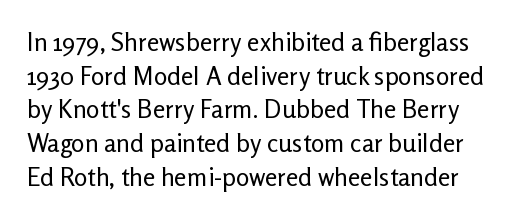
Honestly, there is no underline to notice here at all. These lines were composed using upright roman letters. Rows of type keep a routine distance in the vertical direction. No letter is thick-stroked: the sample isn't bold. You could call the tracking neutral — neither tight nor loose.
